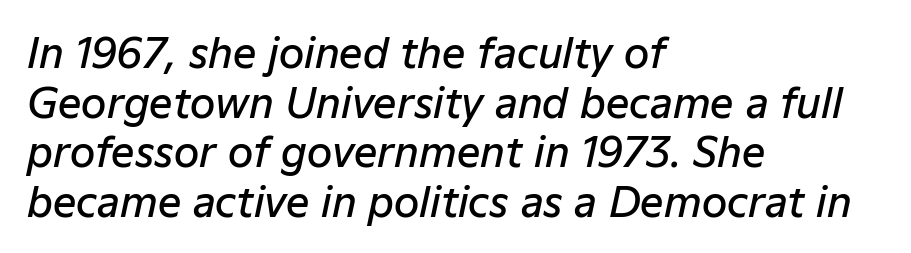
The image shows 41 px semibold type, italic (leaning right); set left-aligned, line spacing 1.21x, normal letter spacing, not underlined; low stroke contrast and a medium x-height.
